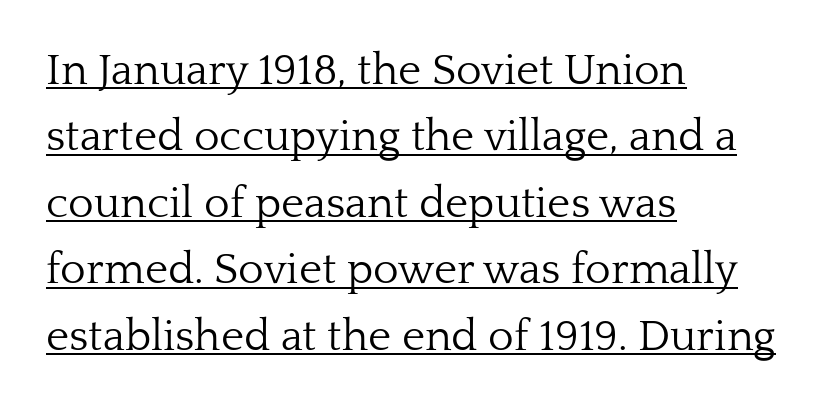
Vertical stems look standard width or narrower in stroke. A baseline rule has been typeset under these characters. Horizontal alignment here is leftward, the default for most running prose. Honestly, the letter spacing is just normal — you wouldn't notice it.
